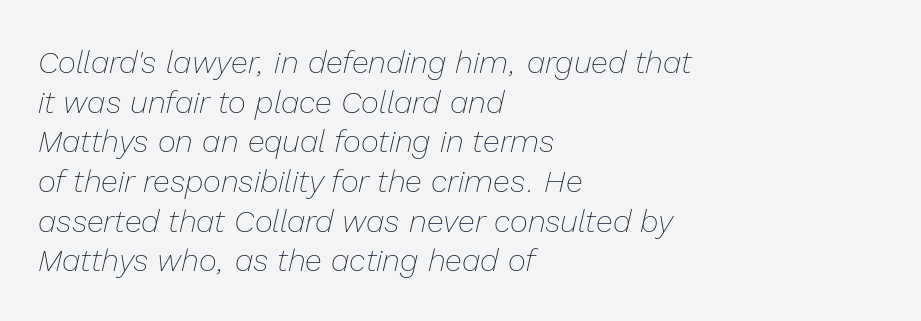
The image shows 31 px thin type, italic (leaning right); set left-aligned, normal line spacing (1.28x), normal letter spacing, not underlined; low stroke contrast and a medium x-height.
